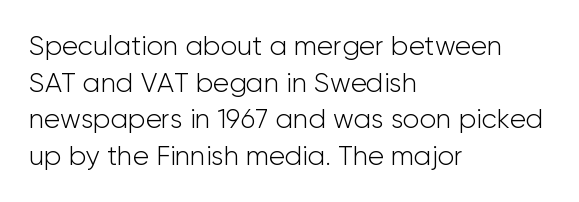
The image shows 27 px text type, upright; set left-aligned, normal line spacing (1.36x), normal letter spacing, not underlined.
